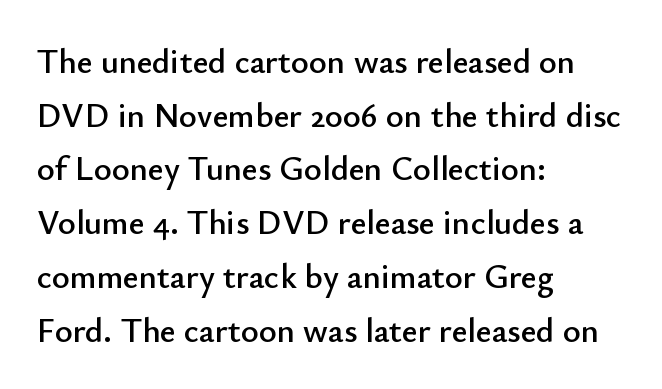
The image shows 34 px sans-serif type, upright; set left-aligned, normal line spacing (1.58x), normal letter spacing, not underlined; low stroke contrast and a small x-height.
